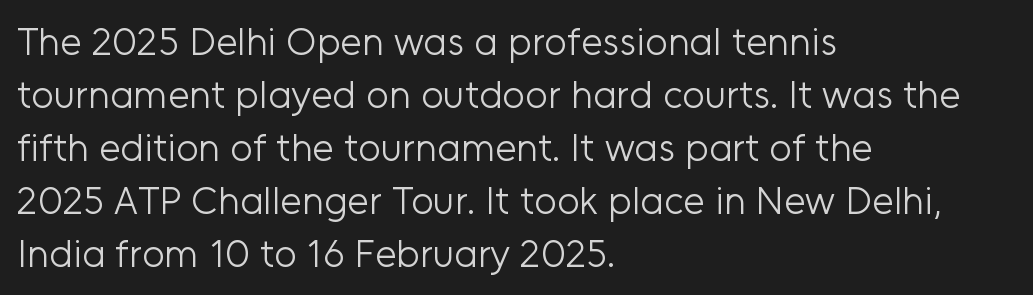
Q: Is the text bold? A: No.
Q: Is the text italic (slanted)? A: No, it is upright.
Q: Is the typeface a serif or a sans-serif typeface? A: Sans-serif.
Q: Is the text underlined? A: No.
Q: How is the paragraph aligned? A: Left-aligned.
Q: Is the spacing between letters normal or unusually wide? A: Normal.
Q: Is the spacing between lines tight, normal or loose? A: Normal.
Q: Width (condensed, normal, or wide)? A: Normal.
Q: Stroke contrast? A: Low.
Q: x-height? A: Medium.
Q: Monospaced? A: No.
